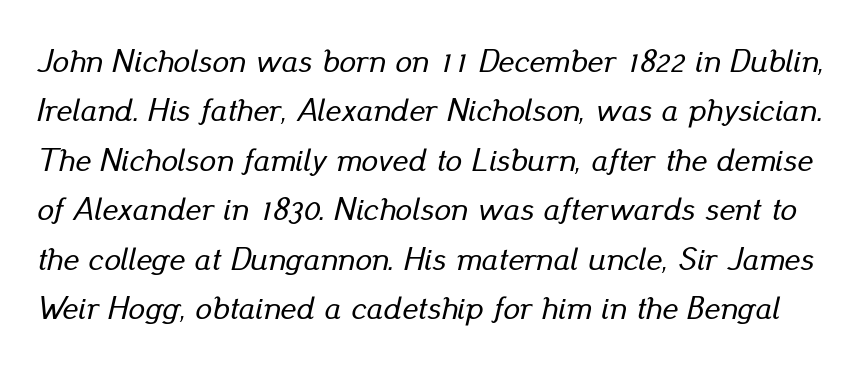
Words float on clear page, feet unadorned. Tracking here is standard; glyphs follow each other at the usual distance. A typesetter would call this proportional, since set widths differ per character. Leading: standard.
